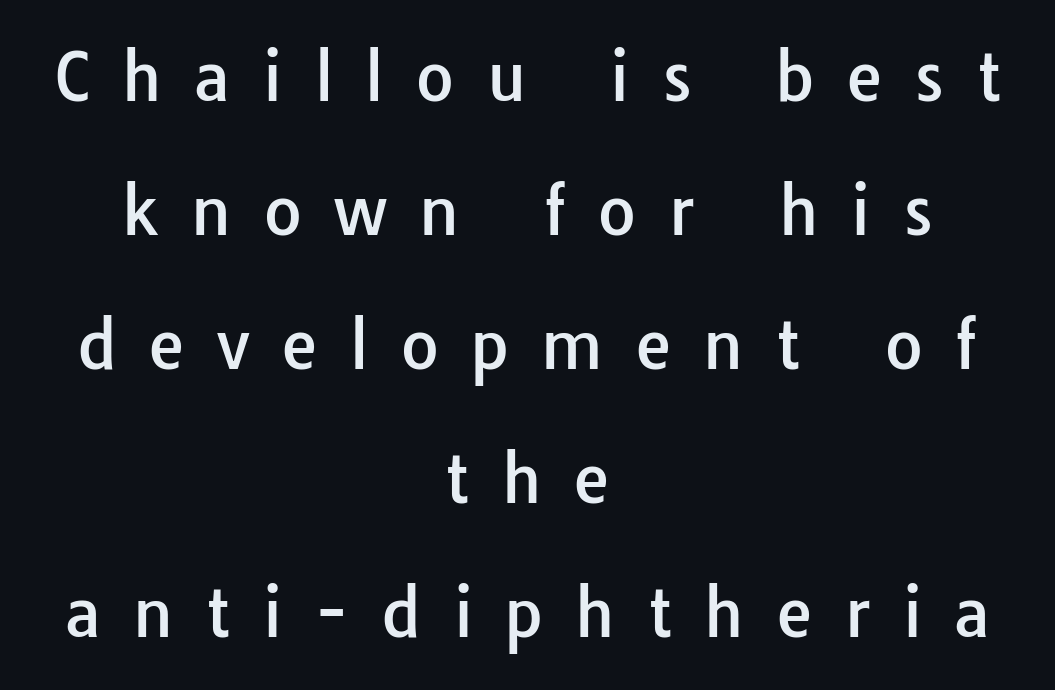
{"serif": "no", "italic": "no", "width": "normal", "stroke_contrast": "low", "x_height": "medium", "monospaced": "no", "underline": "no", "align": "center", "line_spacing": "loose", "line_spacing_ratio": 2.06, "letter_spacing": "wide", "letter_spacing_em": 0.5, "glyph_px": 65}
